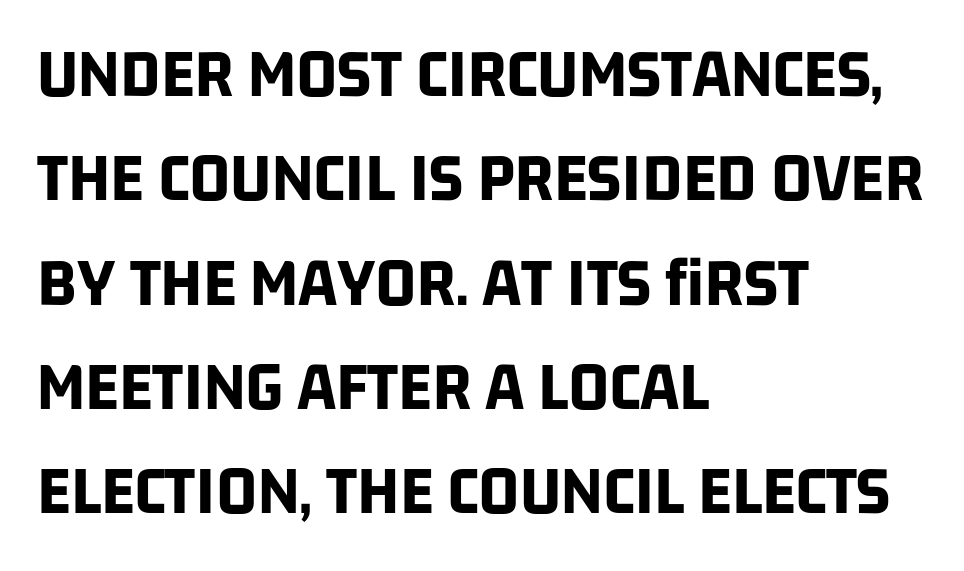
{"serif": "no", "bold": "yes", "weight": "bold", "width": "condensed", "stroke_contrast": "low", "x_height": "large", "monospaced": "no", "underline": "no", "align": "left", "line_spacing": "normal", "line_spacing_ratio": 1.47, "letter_spacing": "normal", "letter_spacing_em": 0.0, "glyph_px": 71}
